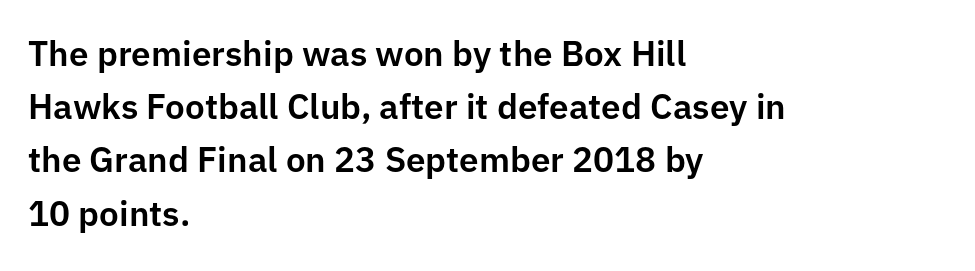
Successive baselines arrive at the customary interval. Stroke terminals: plain, sans-serif. Proportional: the letters do not fall into vertical columns. The line texture is even and compact thanks to regular tracking.
